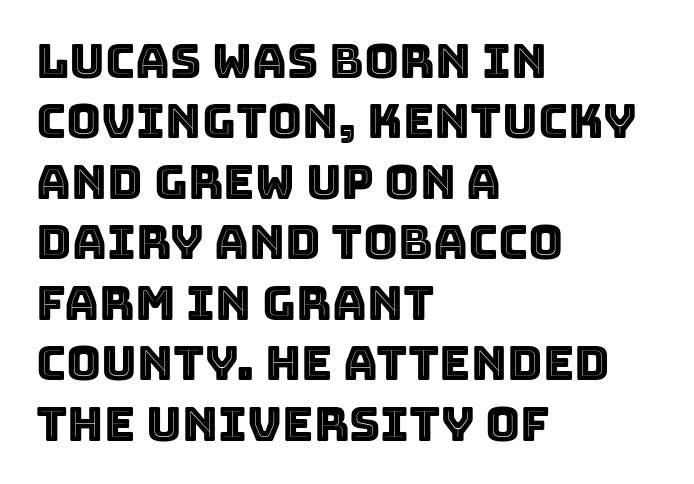
Q: Is the text italic (slanted)? A: No, it is upright.
Q: Is the text underlined? A: No.
Q: How is the paragraph aligned? A: Left-aligned.
Q: Is the spacing between letters normal or unusually wide? A: Normal.
Q: Is the spacing between lines tight, normal or loose? A: Normal.
Q: Width (condensed, normal, or wide)? A: Normal.
Q: x-height? A: Large.
Q: Monospaced? A: No.
